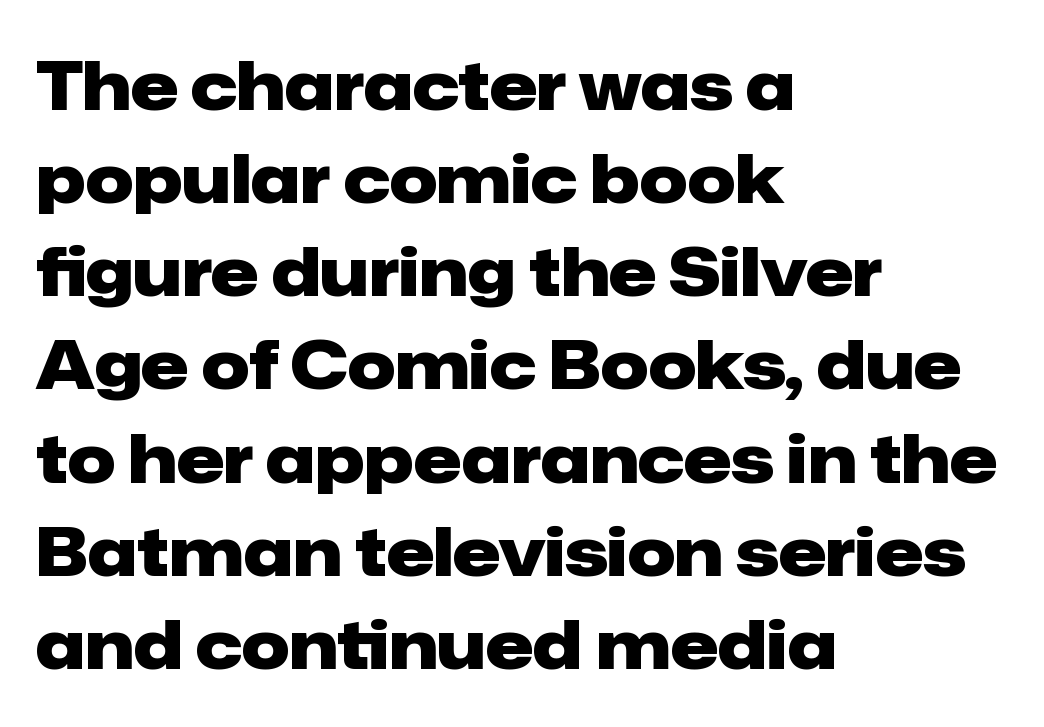
{"serif": "no", "italic": "no", "bold": "yes", "weight": "heavy", "width": "normal", "stroke_contrast": "low", "x_height": "medium", "monospaced": "no", "underline": "no", "align": "left", "line_spacing": "normal", "line_spacing_ratio": 1.39, "letter_spacing": "normal", "letter_spacing_em": 0.0, "glyph_px": 67}
